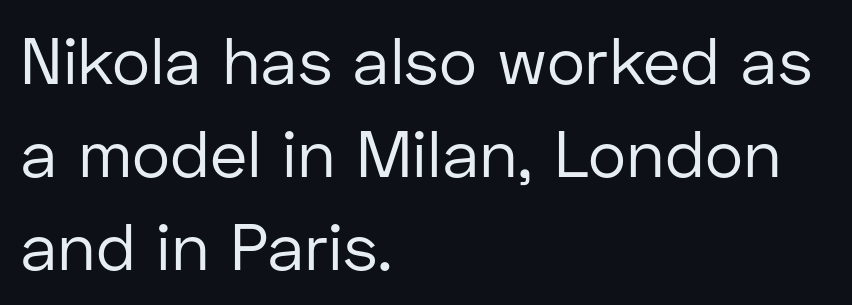
You could not count columns in this text — the font is proportionally spaced. Which margin do the lines hug? The left one — the right edge is uneven. The rows are spaced the way most documents space them. The type family on display is of the sans-serif kind.
